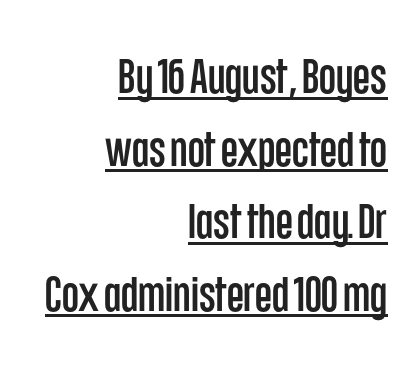
The image shows 49 px condensed sans-serif type, upright; set right-aligned, normal line spacing (1.48x), normal letter spacing, underlined; low stroke contrast and a large x-height.
